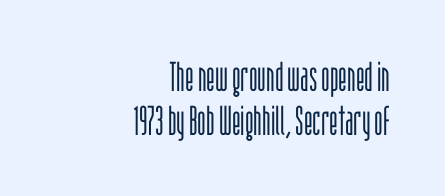
{"serif": "no", "italic": "no", "bold": "no", "weight": "light", "width": "condensed", "stroke_contrast": "low", "x_height": "large", "monospaced": "no", "underline": "no", "align": "right", "line_spacing": "tight", "line_spacing_ratio": 1.07, "letter_spacing": "normal", "letter_spacing_em": 0.0, "glyph_px": 41}
